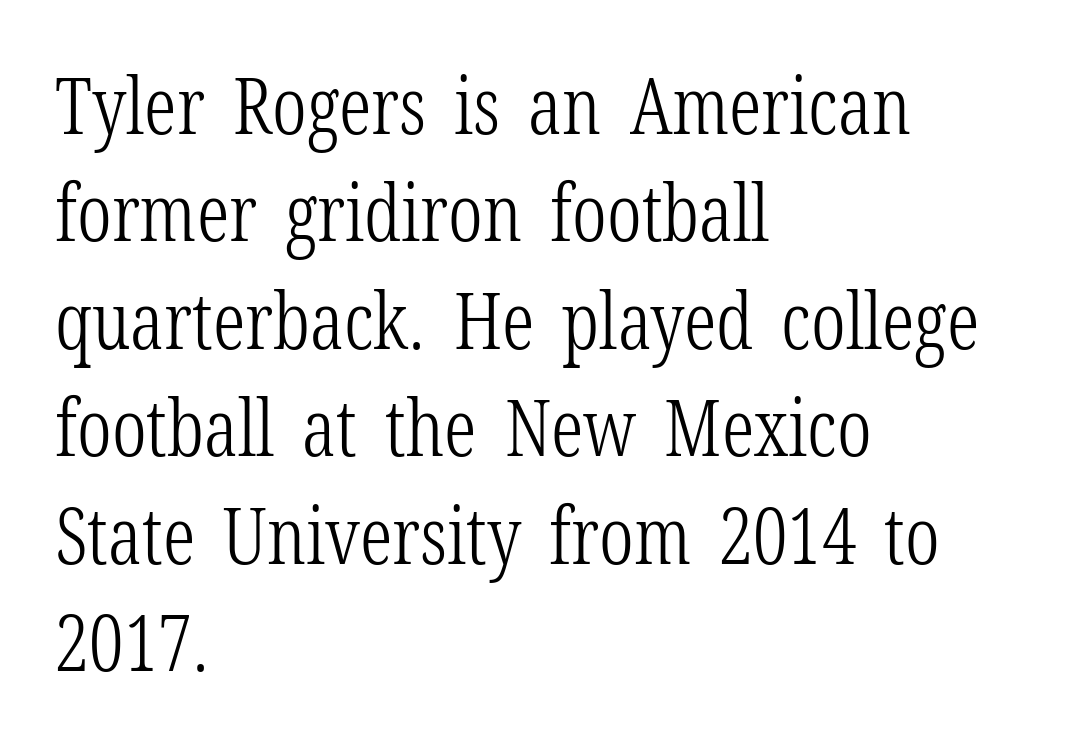
The letters look calm and open, with moderate or lighter stems. The foot of each line stays bare and open. The face used here is proportionally spaced, like ordinary book or web type. The typeface chosen for these lines features serifs. Honestly, the letter spacing is just normal — you wouldn't notice it. Visually the block forms a straight wall on the left and a jagged coastline on the right.
